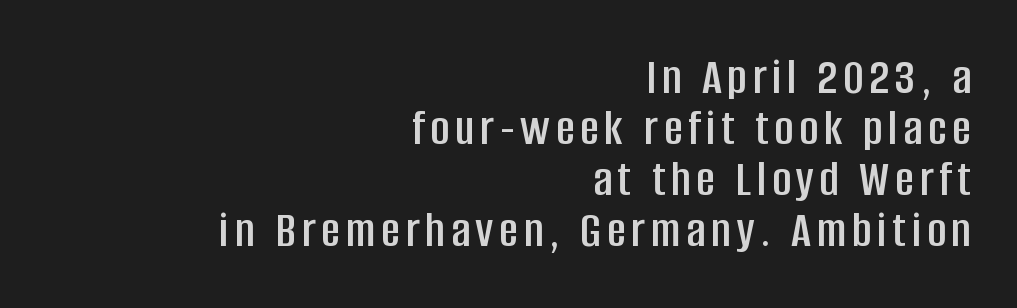
{"serif": "no", "italic": "no", "width": "condensed", "stroke_contrast": "low", "x_height": "large", "monospaced": "no", "underline": "no", "align": "right", "line_spacing": "tight", "line_spacing_ratio": 0.98, "glyph_px": 52}
